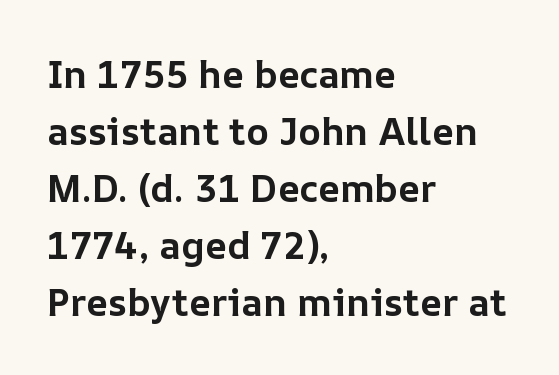
The image shows 38 px bold type, upright; set left-aligned, normal line spacing (1.5x), normal letter spacing, not underlined; low stroke contrast and a medium x-height.
